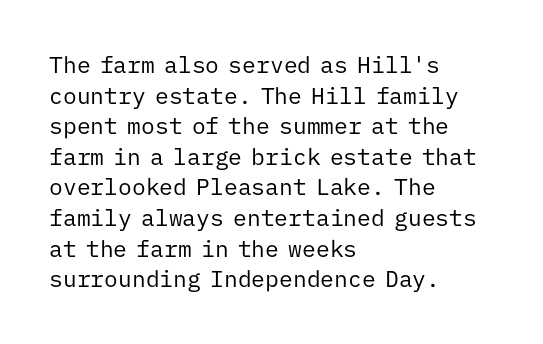
The image shows 23 px text type, upright; set left-aligned, normal line spacing (1.33x), normal letter spacing, not underlined.
